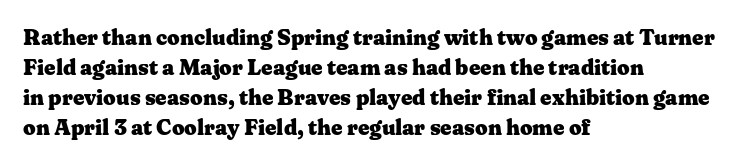
The image shows 22 px bold type, upright; set left-aligned, normal line spacing (1.37x), normal letter spacing, not underlined.
